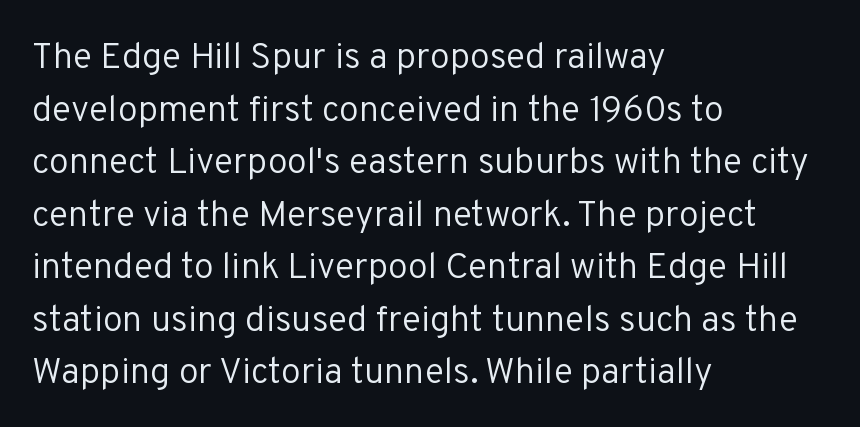
The image shows 36 px regular-weight sans-serif type, upright; set left-aligned, normal line spacing (1.46x), normal letter spacing, not underlined; low stroke contrast and a medium x-height.
